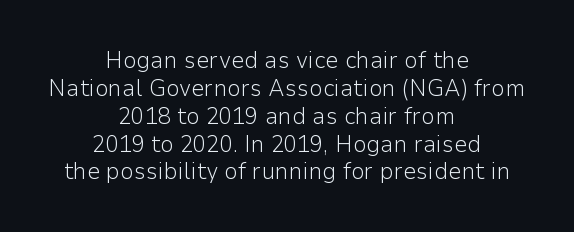
{"italic": "no", "bold": "no", "underline": "no", "align": "center", "line_spacing_ratio": 1.16, "letter_spacing": "normal", "letter_spacing_em": 0.0, "glyph_px": 24}
